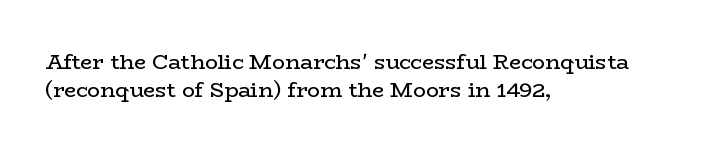
The image shows 21 px text type, upright; set left-aligned, normal line spacing (1.31x), normal letter spacing, not underlined.
